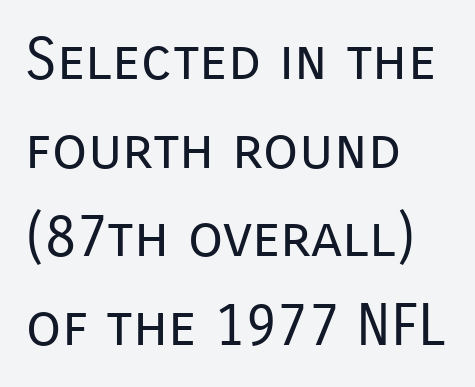
The image shows 58 px regular-weight sans-serif type, upright; set left-aligned, normal line spacing (1.53x), normal letter spacing, not underlined; low stroke contrast and a medium x-height.
